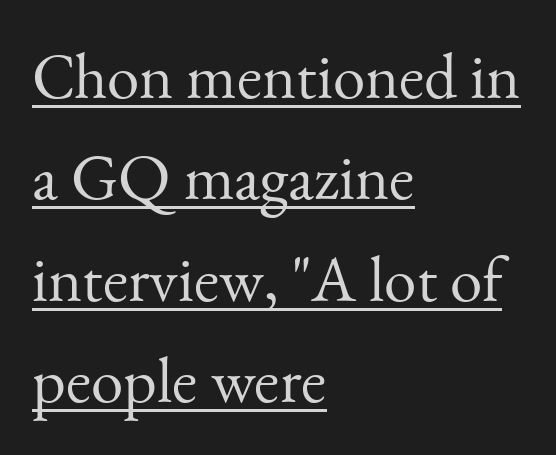
The image shows 65 px light serif type, upright; set left-aligned, normal line spacing (1.56x), normal letter spacing, underlined; medium stroke contrast and a small x-height.
